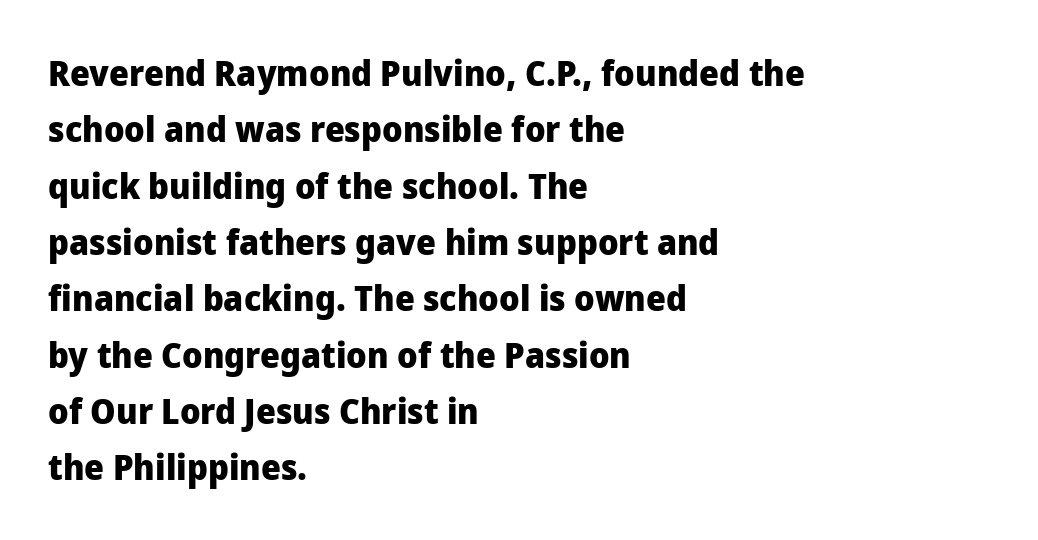
The image shows 35 px heavy sans-serif type, upright; set left-aligned, normal line spacing (1.61x), normal letter spacing, not underlined; low stroke contrast and a medium x-height.
